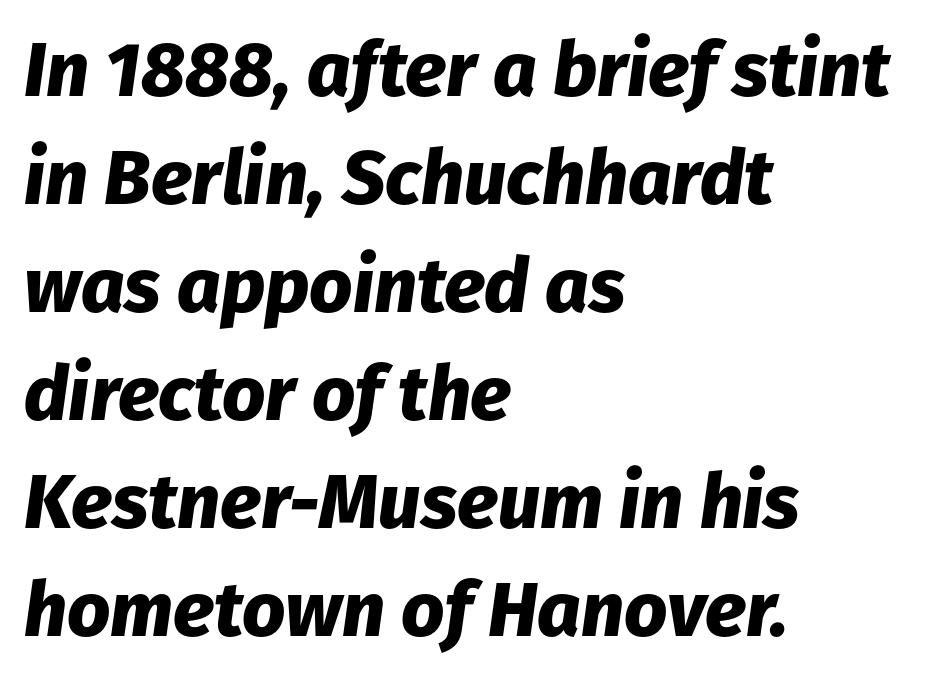
The image shows 76 px heavy type, italic (leaning right); set left-aligned, normal line spacing (1.42x), normal letter spacing, not underlined; low stroke contrast and a medium x-height.
